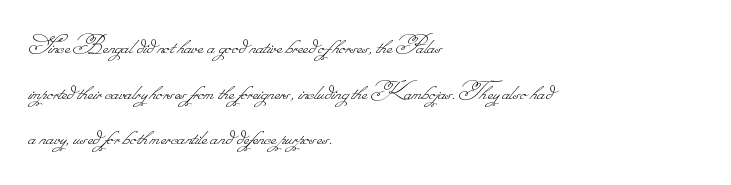
The image shows 29 px thin type; set left-aligned, normal line spacing (1.57x), normal letter spacing, not underlined; low stroke contrast.
